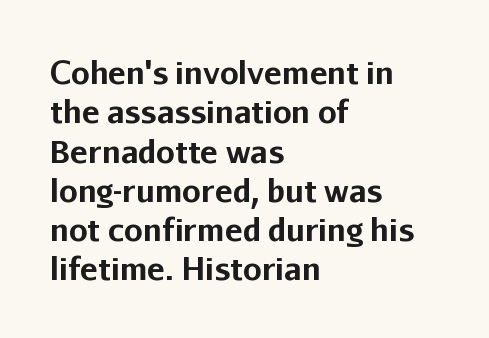
You can tell it's not italic because the verticals are truly vertical. Is this a fixed-width face? No — the glyphs have proportional, varying widths. The space between consecutive lines is moderate. Decoration check: the copy has no underline.
